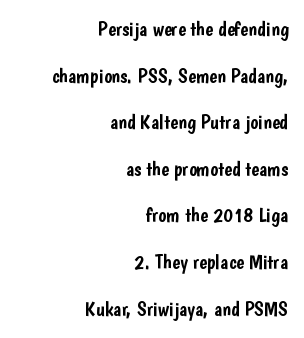
Q: Is the text italic (slanted)? A: No, it is upright.
Q: Is the text underlined? A: No.
Q: How is the paragraph aligned? A: Right-aligned.
Q: Is the spacing between letters normal or unusually wide? A: Normal.
Q: Is the spacing between lines tight, normal or loose? A: Loose.
